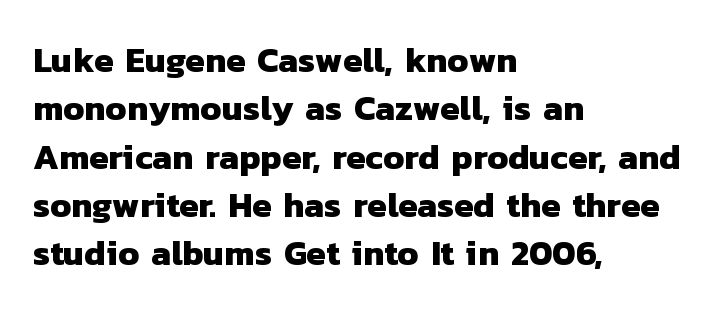
Standard letterfit; no display-style spreading of the glyphs. Compared with a centered layout, this one pins lines to the left instead. These lines sit exactly where default settings would place them. Nobody drew a line under any word here. As a designer I'd log this as weight 700, bold. Grotesque or geometric, the face here clearly has no serifs.
